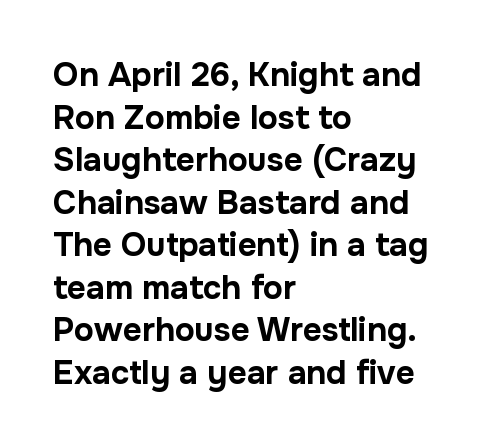
The image shows 33 px bold sans-serif type, upright; set left-aligned, normal line spacing (1.29x), normal letter spacing, not underlined; low stroke contrast and a medium x-height.
